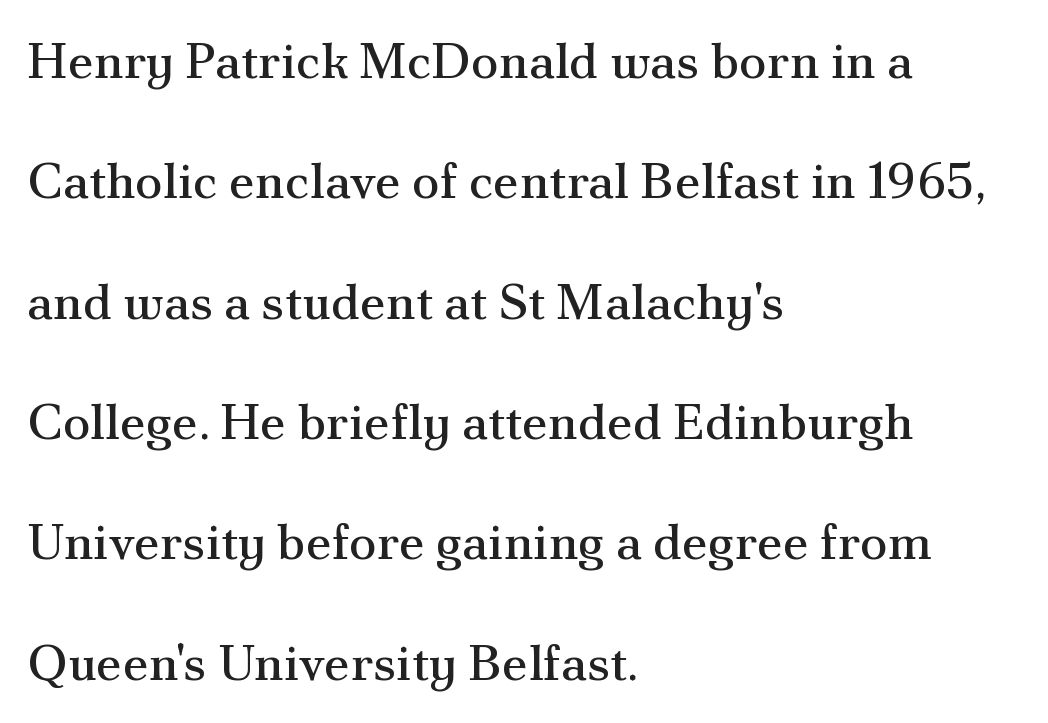
{"serif": "yes", "italic": "no", "bold": "no", "weight": "regular", "width": "normal", "stroke_contrast": "medium", "x_height": "small", "monospaced": "no", "underline": "no", "align": "left", "line_spacing": "loose", "line_spacing_ratio": 2.36, "letter_spacing": "normal", "letter_spacing_em": 0.0, "glyph_px": 51}
